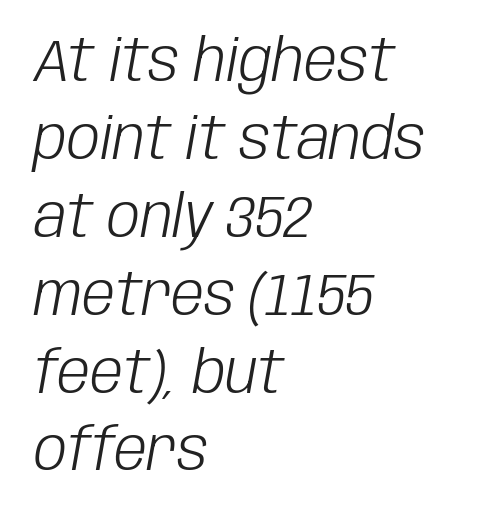
The image shows 59 px light, condensed type, italic (leaning right); set left-aligned, normal line spacing (1.32x), normal letter spacing, not underlined; low stroke contrast and a large x-height.
